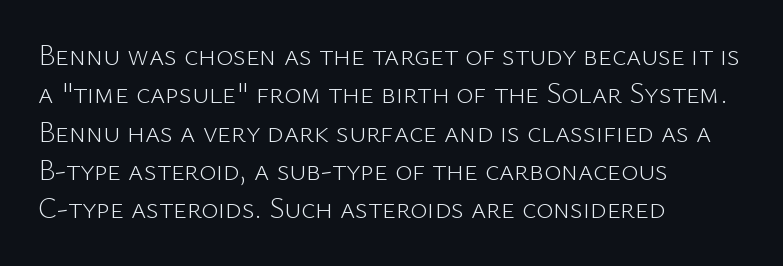
{"serif": "no", "italic": "no", "bold": "no", "weight": "light", "width": "normal", "stroke_contrast": "low", "x_height": "medium", "monospaced": "no", "underline": "no", "align": "left", "line_spacing": "normal", "line_spacing_ratio": 1.32, "letter_spacing": "normal", "letter_spacing_em": 0.0, "glyph_px": 29}
